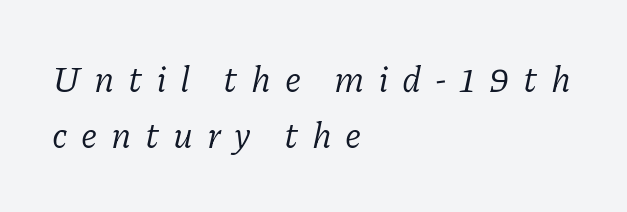
{"serif": "yes", "italic": "yes", "lean": "right", "slant_degrees": 11, "bold": "no", "weight": "regular", "width": "normal", "stroke_contrast": "low", "x_height": "medium", "monospaced": "no", "underline": "no", "align": "left", "line_spacing": "normal", "line_spacing_ratio": 1.55, "letter_spacing": "wide", "letter_spacing_em": 0.38, "glyph_px": 36}
